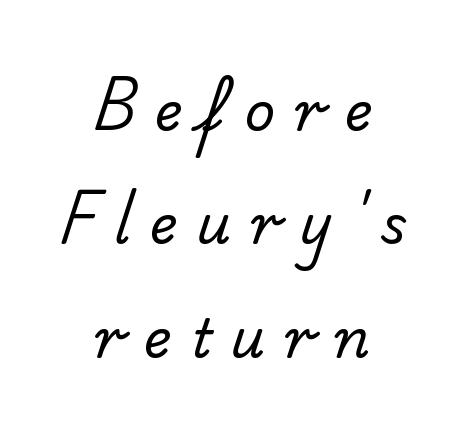
The image shows 53 px regular-weight sans-serif type; set centered, loose line spacing (2.14x), unusually wide letter spacing (+0.37 em), not underlined; low stroke contrast and a small x-height.
